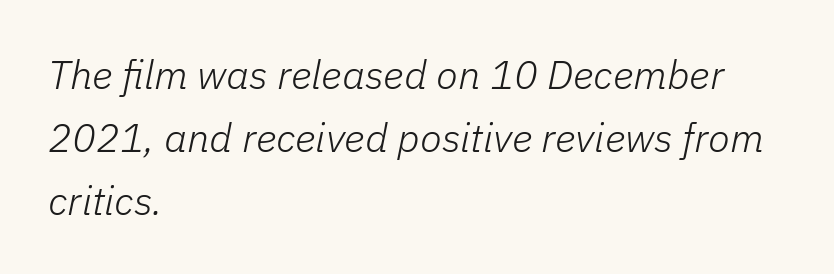
Q: Is the text bold? A: No.
Q: Is the text italic (slanted)? A: Yes, it leans right by about 11 degrees.
Q: Is the text underlined? A: No.
Q: How is the paragraph aligned? A: Left-aligned.
Q: Is the spacing between letters normal or unusually wide? A: Normal.
Q: Is the spacing between lines tight, normal or loose? A: Normal.
Q: Width (condensed, normal, or wide)? A: Normal.
Q: Stroke contrast? A: Low.
Q: x-height? A: Medium.
Q: Monospaced? A: No.
